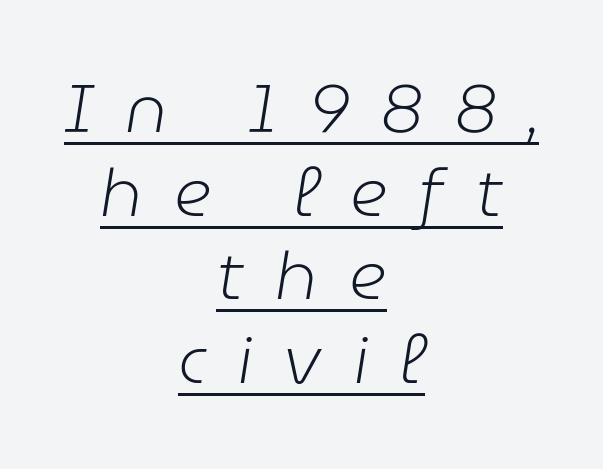
Q: Is the text bold? A: No.
Q: Is the text italic (slanted)? A: Yes, it leans right by about 9 degrees.
Q: Is the text underlined? A: Yes.
Q: How is the paragraph aligned? A: Centered.
Q: Is the spacing between letters normal or unusually wide? A: Unusually wide.
Q: Is the spacing between lines tight, normal or loose? A: Normal.
Q: Width (condensed, normal, or wide)? A: Normal.
Q: Stroke contrast? A: Low.
Q: x-height? A: Medium.
Q: Monospaced? A: No.
